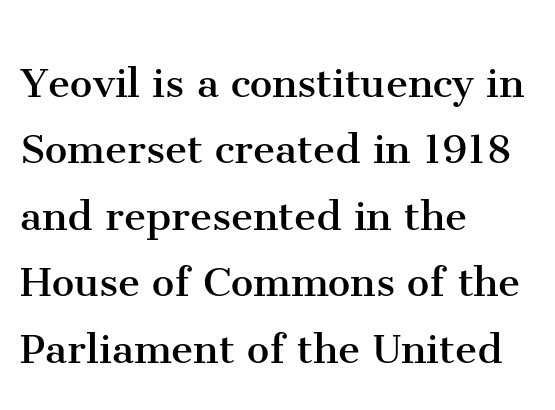
{"serif": "yes", "italic": "no", "bold": "no", "weight": "regular", "width": "normal", "stroke_contrast": "medium", "x_height": "medium", "monospaced": "no", "underline": "no", "align": "left", "line_spacing": "normal", "line_spacing_ratio": 1.33, "letter_spacing": "normal", "letter_spacing_em": 0.0, "glyph_px": 50}
